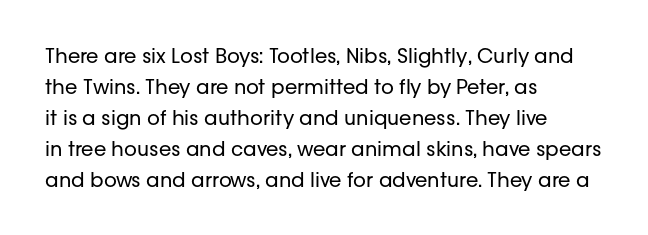
The face looks like a standard text weight, possibly lighter. The type is set solid horizontally, with unmodified tracking. The lettering stays uniformly vertical, giving the passage a roman look. Leading: standard. Casual observation: everything's shoved over to the left.
